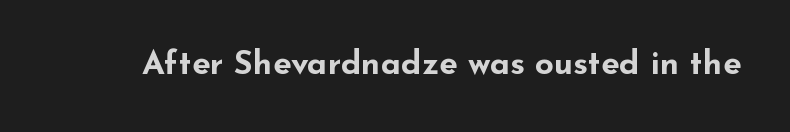
Q: Is the text bold? A: Yes.
Q: Is the text italic (slanted)? A: No, it is upright.
Q: Is the typeface a serif or a sans-serif typeface? A: Sans-serif.
Q: Is the text underlined? A: No.
Q: Is the spacing between letters normal or unusually wide? A: Normal.
Q: Width (condensed, normal, or wide)? A: Wide.
Q: Stroke contrast? A: Low.
Q: x-height? A: Small.
Q: Monospaced? A: No.
